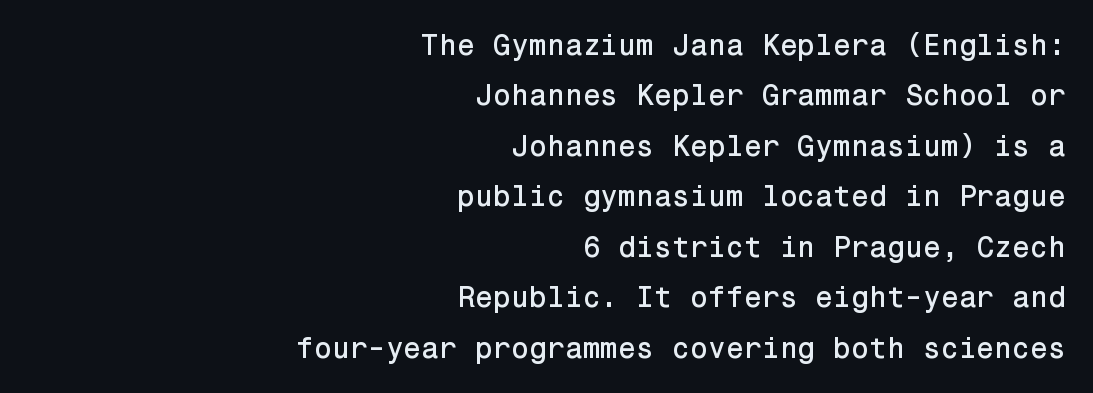
{"serif": "no", "italic": "no", "width": "normal", "stroke_contrast": "low", "x_height": "medium", "underline": "no", "align": "right", "line_spacing_ratio": 1.74, "letter_spacing": "normal", "letter_spacing_em": 0.0, "glyph_px": 29}
